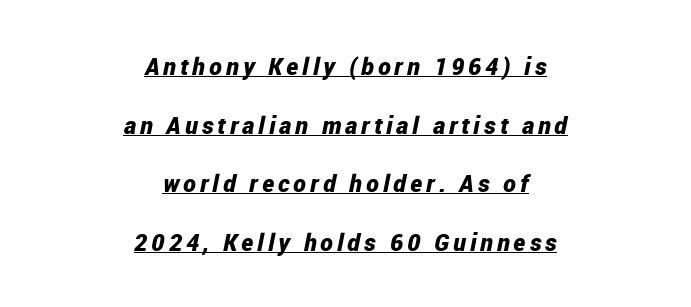
The image shows 24 px bold type, italic (leaning right); set centered, loose line spacing (2.44x), underlined.
